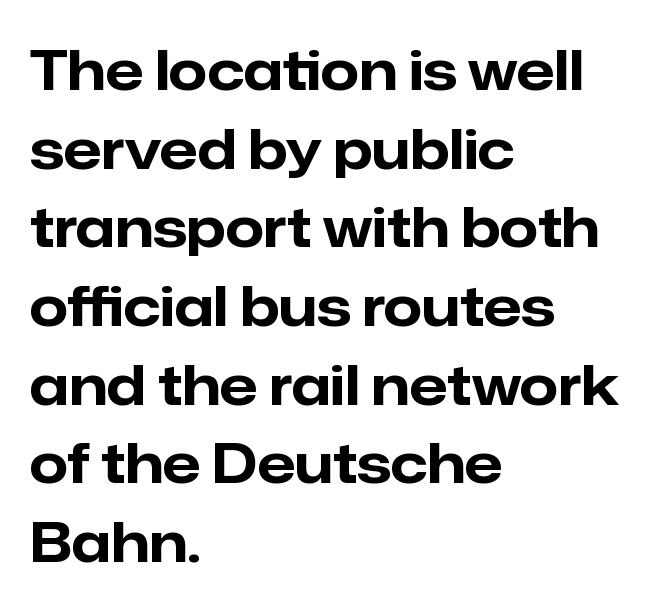
The gaps between neighbouring characters are ordinary and unremarkable. Posture: vertical. Short and long lines alike share a common starting point at left. The string is rendered with underlining switched off.
